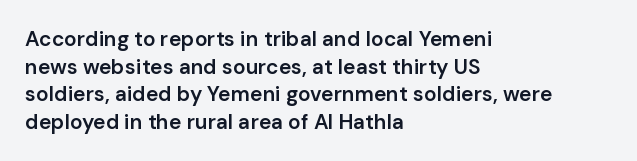
This sample uses plain, unmodified letter spacing. The foot of each line stays bare and open. The leading is moderate, giving the passage an even texture. A somewhat darkened texture: the type is semibold rather than bold.
